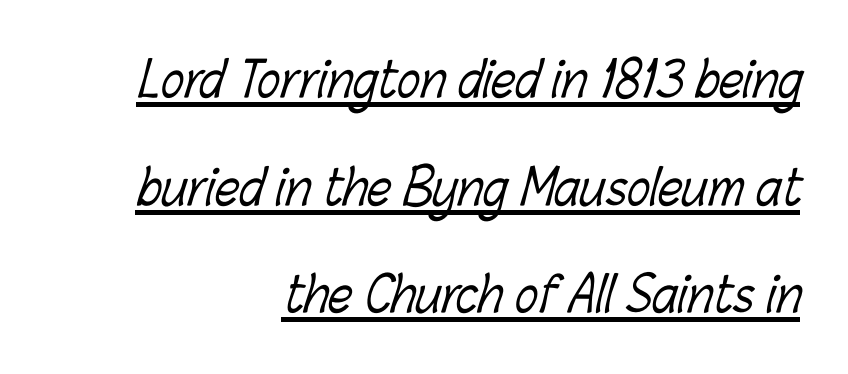
The image shows 48 px light, condensed type; set right-aligned, loose line spacing (2.24x), normal letter spacing, underlined; low stroke contrast and a medium x-height.
